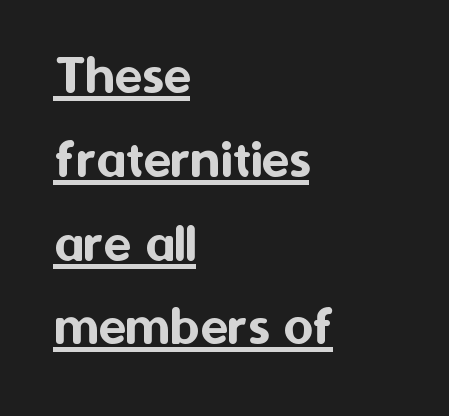
{"serif": "no", "italic": "no", "width": "normal", "stroke_contrast": "medium", "x_height": "medium", "monospaced": "no", "underline": "yes", "align": "left", "line_spacing": "normal", "line_spacing_ratio": 1.47, "letter_spacing": "normal", "letter_spacing_em": 0.0, "glyph_px": 57}
